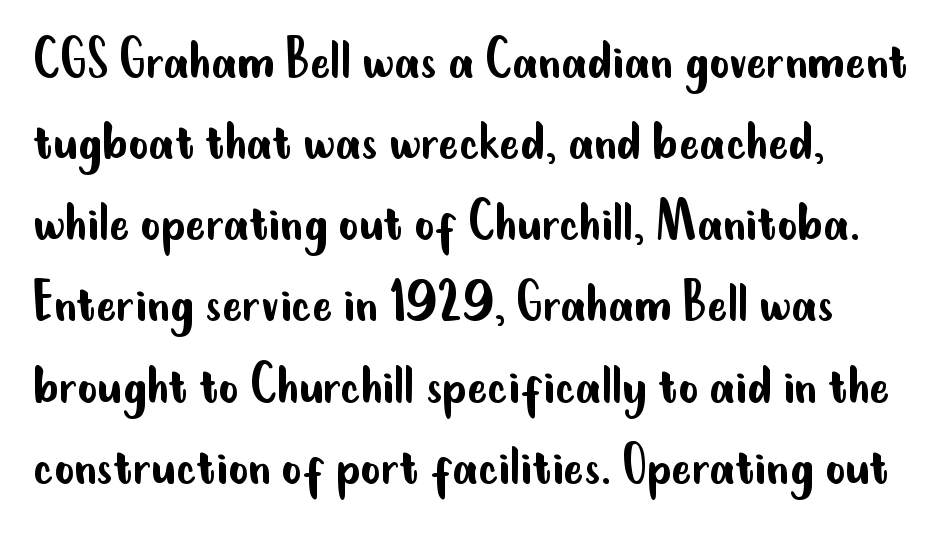
Q: Is the text bold? A: No.
Q: Is the text italic (slanted)? A: No, it is upright.
Q: Is the typeface a serif or a sans-serif typeface? A: Sans-serif.
Q: Is the text underlined? A: No.
Q: Is the spacing between letters normal or unusually wide? A: Normal.
Q: Is the spacing between lines tight, normal or loose? A: Normal.
Q: Width (condensed, normal, or wide)? A: Condensed.
Q: Stroke contrast? A: Low.
Q: x-height? A: Small.
Q: Monospaced? A: No.
